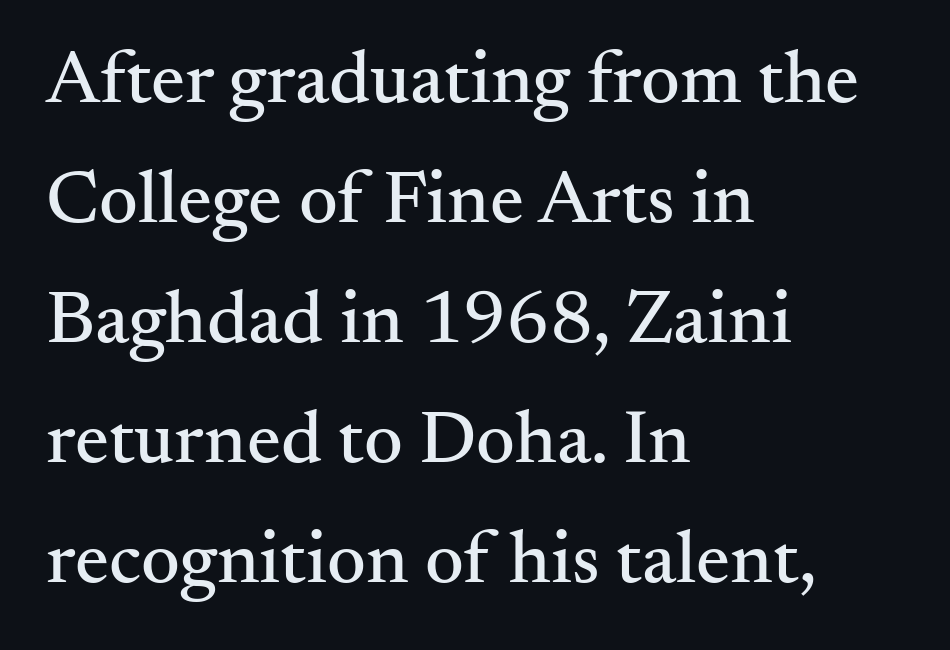
Whoever set this chose a conventional vertical rhythm. Here the designer chose a conventional face with non-uniform glyph widths. This sample uses a serif face. Posture: upright roman. The passage shown is not underscored anywhere. Tracking here is standard; glyphs follow each other at the usual distance.
